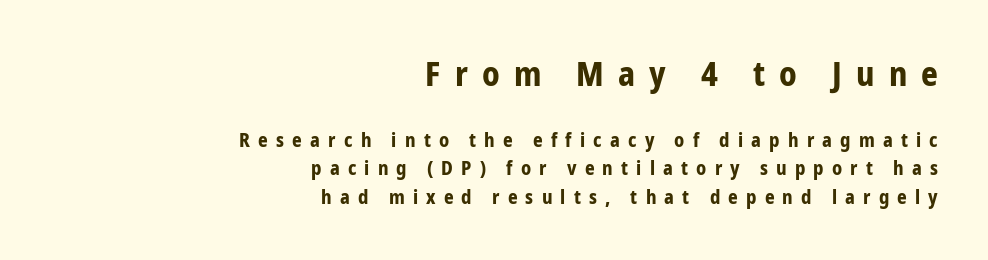
The strokes are fattened all the way to bold. What's the leading like? Ordinary, nothing unusual. Size hierarchy here favors the leading block over the trailing one. Posture: upright roman. Think of a printed novel: that variable character pitch is what you see here. Rule under the text: the space is simply empty.
